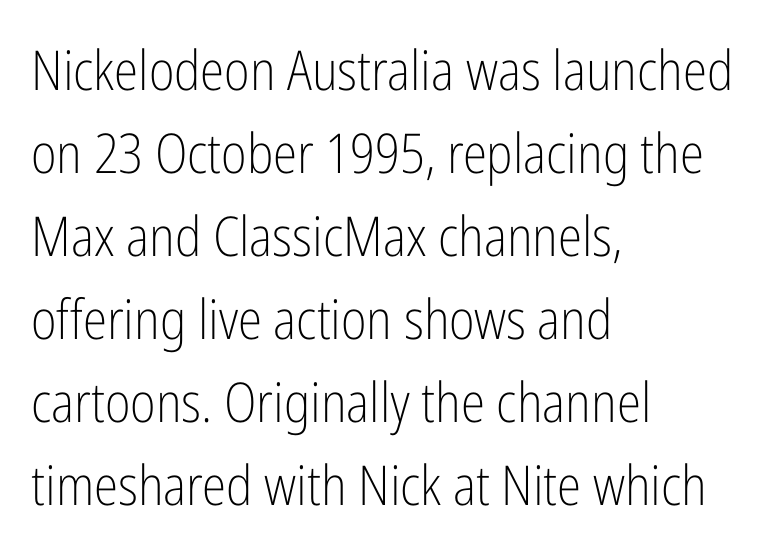
{"serif": "no", "italic": "no", "bold": "no", "weight": "light", "width": "condensed", "stroke_contrast": "low", "x_height": "medium", "monospaced": "no", "underline": "no", "align": "left", "line_spacing": "normal", "line_spacing_ratio": 1.51, "letter_spacing": "normal", "letter_spacing_em": 0.0, "glyph_px": 55}
